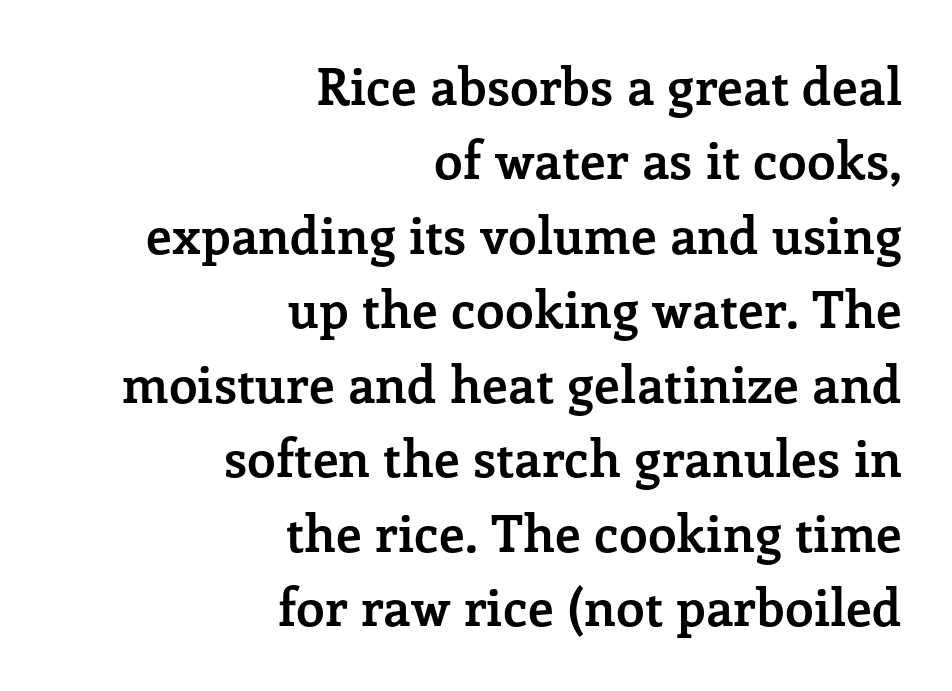
Q: Is the text bold? A: Yes.
Q: Is the text italic (slanted)? A: No, it is upright.
Q: Is the typeface a serif or a sans-serif typeface? A: Serif.
Q: Is the text underlined? A: No.
Q: How is the paragraph aligned? A: Right-aligned.
Q: Is the spacing between letters normal or unusually wide? A: Normal.
Q: Is the spacing between lines tight, normal or loose? A: Normal.
Q: Width (condensed, normal, or wide)? A: Normal.
Q: Stroke contrast? A: Low.
Q: x-height? A: Medium.
Q: Monospaced? A: No.
